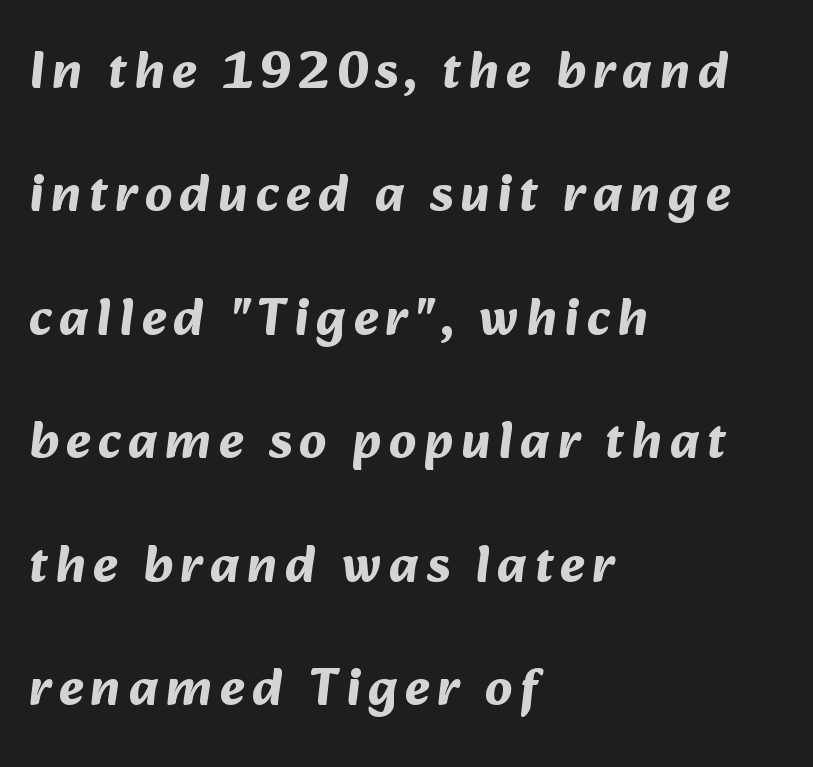
Q: Is the text bold? A: Yes.
Q: Is the typeface a serif or a sans-serif typeface? A: Sans-serif.
Q: Is the text underlined? A: No.
Q: How is the paragraph aligned? A: Left-aligned.
Q: Is the spacing between lines tight, normal or loose? A: Loose.
Q: Width (condensed, normal, or wide)? A: Normal.
Q: Stroke contrast? A: Medium.
Q: x-height? A: Medium.
Q: Monospaced? A: No.
